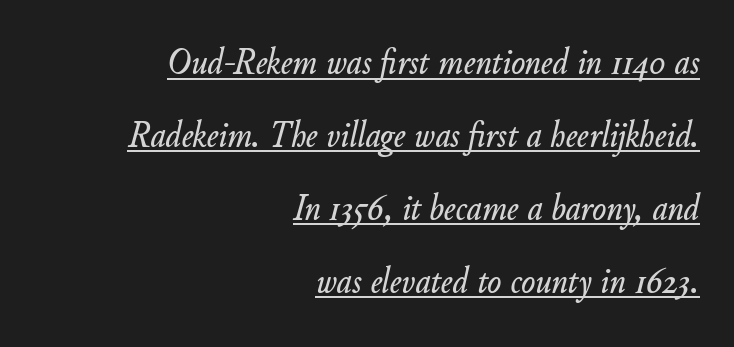
The image shows 37 px text type, italic (leaning right); set right-aligned, loose line spacing (1.97x), normal letter spacing, underlined; low stroke contrast and a small x-height.
